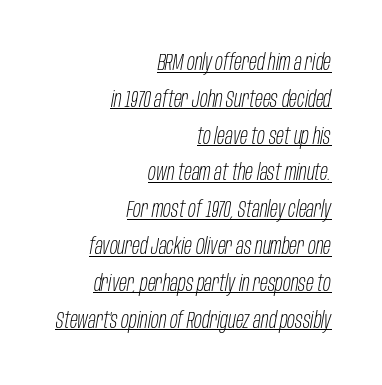
Stroke mass is kept to a normal reading level or below. Is the type slanted? Yes — the strokes lean at a clear angle. Each new line begins a customary step beneath the previous one. All the whitespace from short lines collects on the left.
